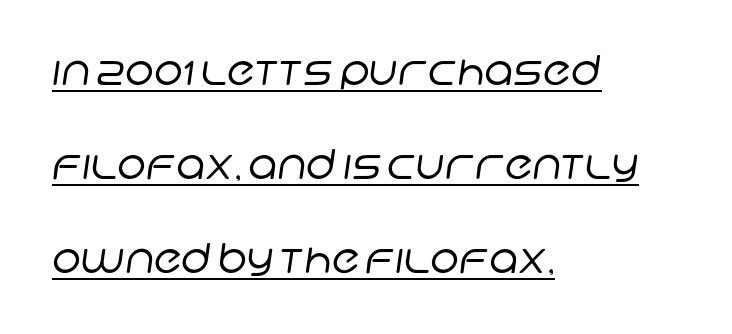
Q: Is the text bold? A: No.
Q: Is the typeface a serif or a sans-serif typeface? A: Sans-serif.
Q: Is the text underlined? A: Yes.
Q: How is the paragraph aligned? A: Left-aligned.
Q: Is the spacing between letters normal or unusually wide? A: Normal.
Q: Is the spacing between lines tight, normal or loose? A: Loose.
Q: Width (condensed, normal, or wide)? A: Normal.
Q: Stroke contrast? A: Low.
Q: x-height? A: Large.
Q: Monospaced? A: No.
